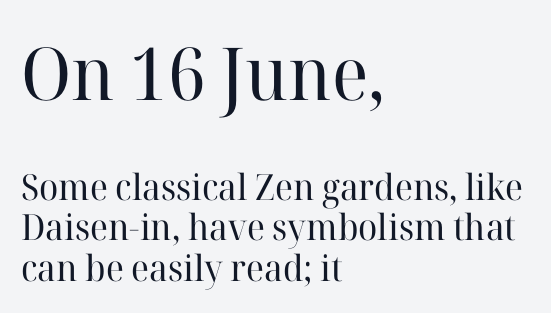
Q: Is the text bold? A: No.
Q: Is the text italic (slanted)? A: No, it is upright.
Q: Is the typeface a serif or a sans-serif typeface? A: Serif.
Q: Is the text underlined? A: No.
Q: How is the paragraph aligned? A: Left-aligned.
Q: Is the spacing between letters normal or unusually wide? A: Normal.
Q: Is the spacing between lines tight, normal or loose? A: Tight.
Q: Which block of text is set in a larger size, the first (top) or the second (bottom)? A: The first (top) one.
Q: Width (condensed, normal, or wide)? A: Normal.
Q: Stroke contrast? A: High.
Q: x-height? A: Medium.
Q: Monospaced? A: No.
